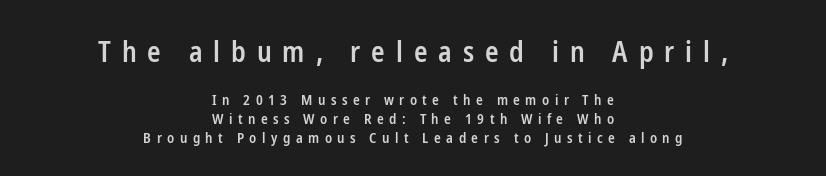
Q: Is the text bold? A: Semi-bold.
Q: Is the text italic (slanted)? A: No, it is upright.
Q: Is the typeface a serif or a sans-serif typeface? A: Sans-serif.
Q: Is the text underlined? A: No.
Q: How is the paragraph aligned? A: Centered.
Q: Is the spacing between letters normal or unusually wide? A: Unusually wide.
Q: Is the spacing between lines tight, normal or loose? A: Normal.
Q: Which block of text is set in a larger size, the first (top) or the second (bottom)? A: The first (top) one.
Q: Width (condensed, normal, or wide)? A: Condensed.
Q: Stroke contrast? A: Low.
Q: x-height? A: Medium.
Q: Monospaced? A: No.
